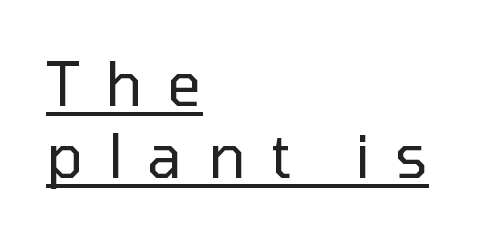
The image shows 60 px regular-weight sans-serif type, upright; set left-aligned, line spacing 1.2x, unusually wide letter spacing (+0.42 em), underlined; low stroke contrast and a medium x-height.
